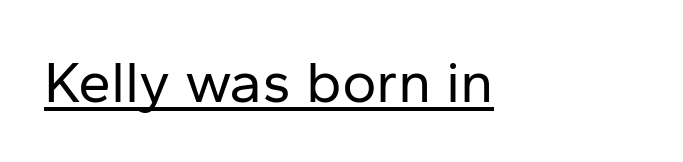
The image shows 59 px regular-weight sans-serif type, upright; set normal letter spacing, underlined; low stroke contrast and a medium x-height.
